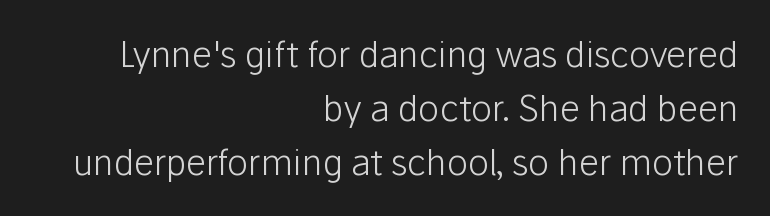
What stands out about the letter spacing? Nothing — it is the standard amount. No letter is thick-stroked: the sample isn't bold. Students, observe: this is what conventionally led text looks like. Unmarked baselines from the first word to the last. Upright lettering throughout.
